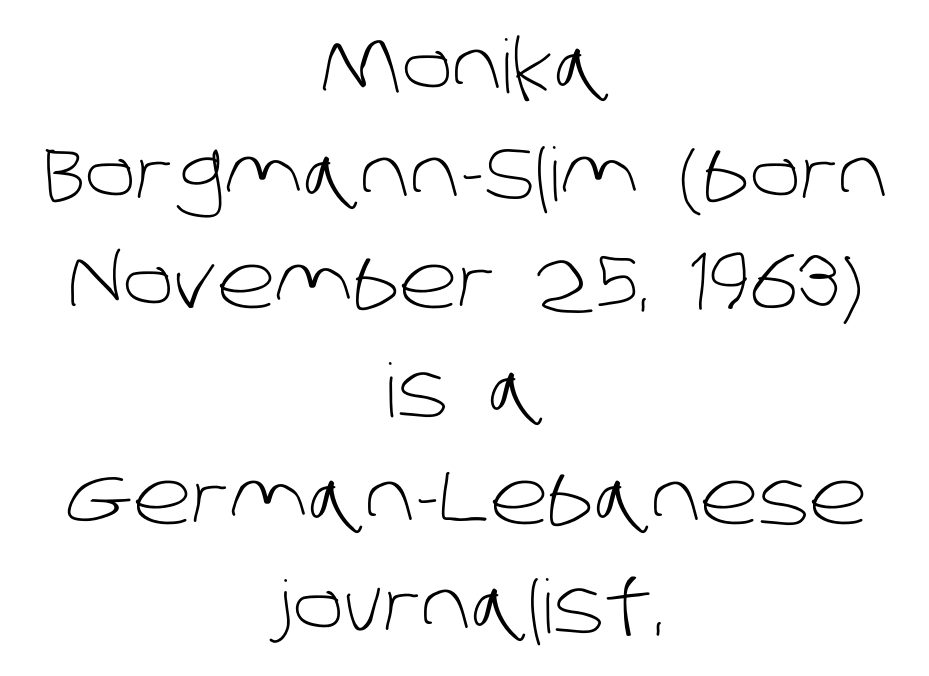
Q: Is the text bold? A: No.
Q: Is the typeface a serif or a sans-serif typeface? A: Sans-serif.
Q: Is the text underlined? A: No.
Q: How is the paragraph aligned? A: Centered.
Q: Is the spacing between letters normal or unusually wide? A: Normal.
Q: Is the spacing between lines tight, normal or loose? A: Normal.
Q: Width (condensed, normal, or wide)? A: Normal.
Q: Stroke contrast? A: Low.
Q: x-height? A: Large.
Q: Monospaced? A: No.
